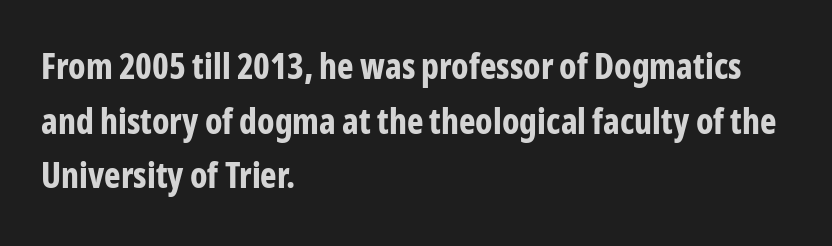
Words float on clear page, feet unadorned. These lines are composed in type without serifs. Students, note that the glyphs here touch the page at normal intervals. Vertically, the passage feels balanced, rows spaced as you'd expect. Quick note: not italic, upright. Horizontally, the lines are justified to the leading edge only.
